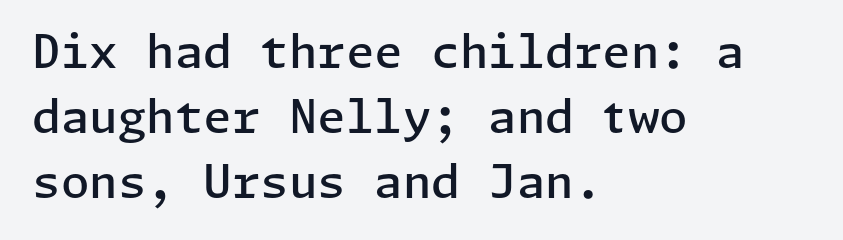
The image shows 46 px semibold sans-serif type, upright; set left-aligned, normal line spacing (1.41x), normal letter spacing, not underlined; low stroke contrast and a medium x-height.
